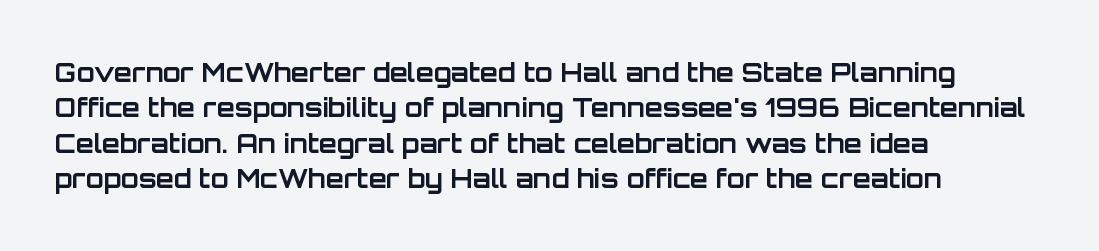
{"italic": "no", "bold": "yes", "underline": "no", "align": "left", "line_spacing": "normal", "line_spacing_ratio": 1.36, "letter_spacing": "normal", "letter_spacing_em": 0.0, "glyph_px": 26}
